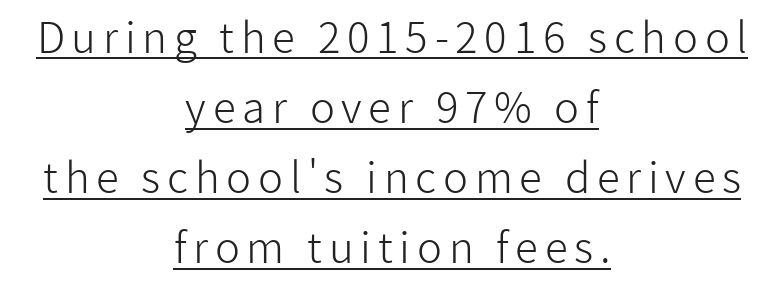
Q: Is the text bold? A: No.
Q: Is the text italic (slanted)? A: No, it is upright.
Q: Is the typeface a serif or a sans-serif typeface? A: Sans-serif.
Q: Is the text underlined? A: Yes.
Q: How is the paragraph aligned? A: Centered.
Q: Is the spacing between lines tight, normal or loose? A: Normal.
Q: Width (condensed, normal, or wide)? A: Normal.
Q: Stroke contrast? A: Low.
Q: x-height? A: Medium.
Q: Monospaced? A: No.
